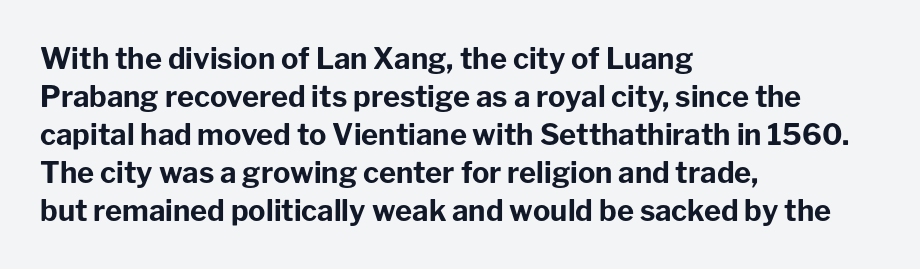
Alignment: flush left. Does extra space separate the letters? No, they use regular spacing. Varying glyph widths throughout — classic text-font behaviour. One glance says typical: line gaps are just what's usual. Descender tails drop into unmarked territory. It's the straight-up-and-down kind of type.
